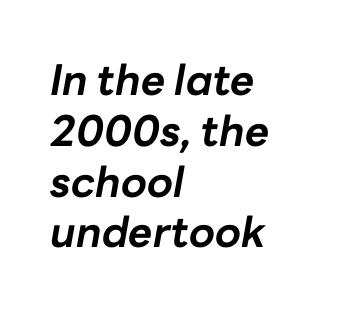
Clear beneath every line of the passage. Each line starts at the same left margin while the right side varies. The rendering uses natural spacing where letterforms have individual widths. Summary of weight: heavy, a full bold. In terms of posture, this sample is oblique.
